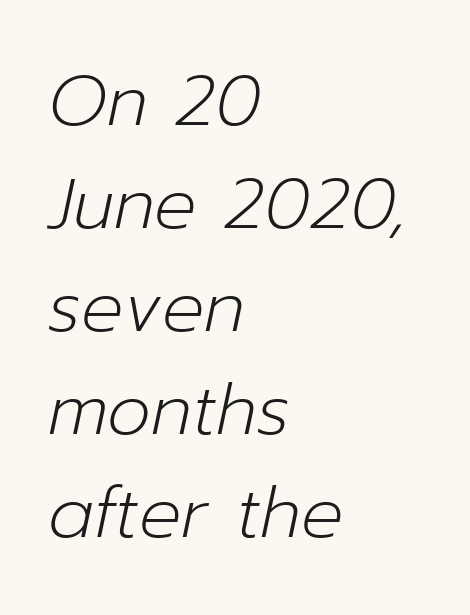
Q: Is the text bold? A: No.
Q: Is the text italic (slanted)? A: Yes, it leans right by about 12 degrees.
Q: Is the text underlined? A: No.
Q: How is the paragraph aligned? A: Left-aligned.
Q: Is the spacing between letters normal or unusually wide? A: Normal.
Q: Is the spacing between lines tight, normal or loose? A: Normal.
Q: Width (condensed, normal, or wide)? A: Normal.
Q: Stroke contrast? A: Low.
Q: x-height? A: Medium.
Q: Monospaced? A: No.
